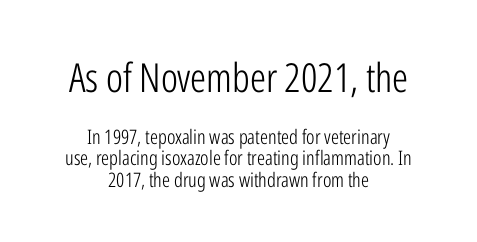
The designer went with a sans here, leaving each stem footless. No italicization has been applied; the sample stays upright. The specimen omits any rule beneath the text block's lines. The font sits on the lighter half of the weight spectrum, regular included. The rendering shrinks the type as you move from the upper chunk to the lower. You could barely slide anything between these rows.
